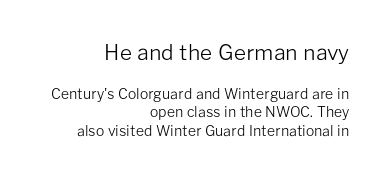
The image shows 21 px text type, upright; set right-aligned, normal line spacing (1.33x), normal letter spacing, not underlined; the first (top) block is 1.5x larger.
